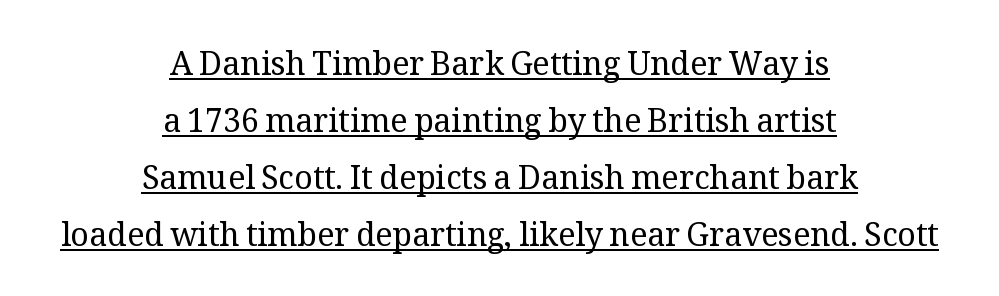
The image shows 32 px regular-weight serif type, upright; set centered, line spacing 1.78x, normal letter spacing, underlined; medium stroke contrast and a medium x-height.
